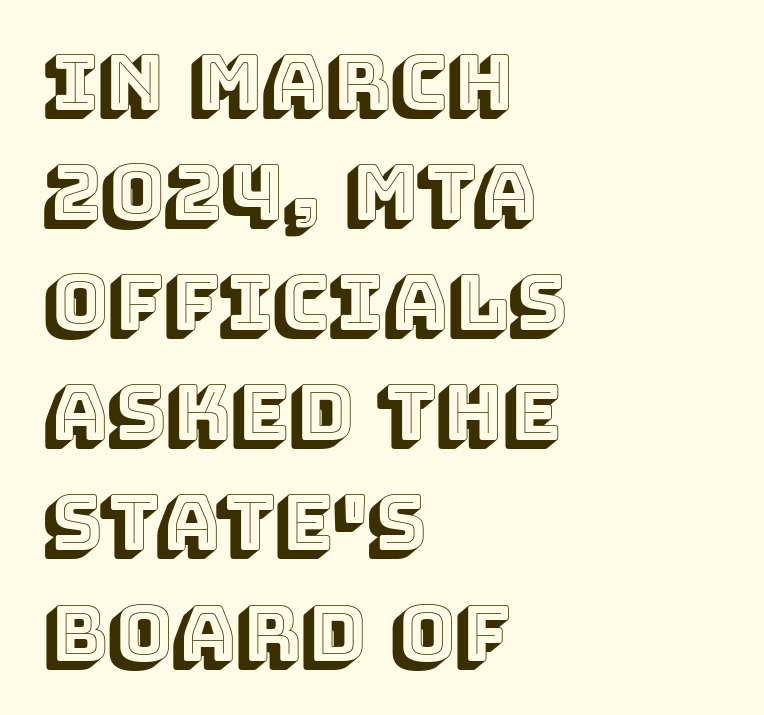
The rows are spaced the way most documents space them. Do the characters align in a grid? No, the font is proportional. The paragraph has a hard left edge and a soft right edge. Words float on clear page, feet unadorned. It's the straight-up-and-down kind of type.
